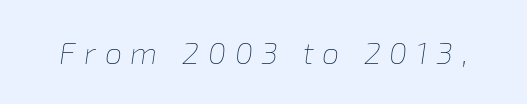
{"italic": "yes", "lean": "right", "slant_degrees": 8, "bold": "no", "weight": "thin", "width": "normal", "stroke_contrast": "low", "x_height": "medium", "monospaced": "no", "underline": "no", "letter_spacing": "wide", "letter_spacing_em": 0.28, "glyph_px": 31}
